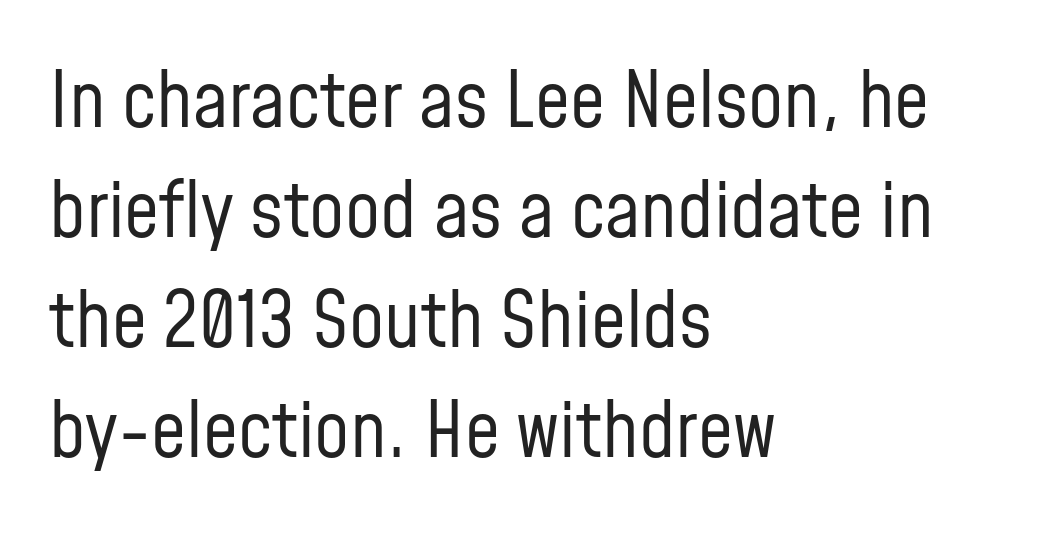
Q: Is the text bold? A: No.
Q: Is the text italic (slanted)? A: No, it is upright.
Q: Is the typeface a serif or a sans-serif typeface? A: Sans-serif.
Q: Is the text underlined? A: No.
Q: How is the paragraph aligned? A: Left-aligned.
Q: Is the spacing between letters normal or unusually wide? A: Normal.
Q: Is the spacing between lines tight, normal or loose? A: Normal.
Q: Width (condensed, normal, or wide)? A: Condensed.
Q: Stroke contrast? A: Low.
Q: x-height? A: Medium.
Q: Monospaced? A: No.
